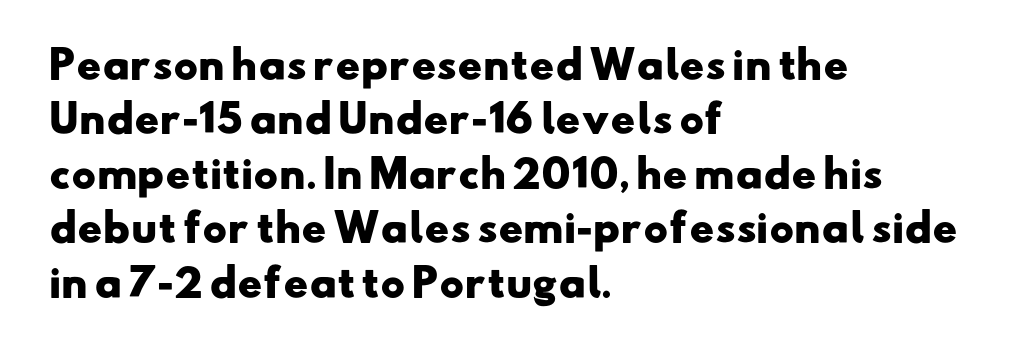
{"serif": "no", "bold": "yes", "weight": "heavy", "width": "wide", "stroke_contrast": "low", "x_height": "small", "monospaced": "no", "underline": "no", "align": "left", "line_spacing": "normal", "line_spacing_ratio": 1.47, "letter_spacing": "normal", "letter_spacing_em": 0.0, "glyph_px": 37}
